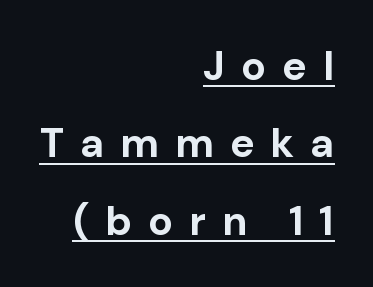
Q: Is the text bold? A: Yes.
Q: Is the text italic (slanted)? A: No, it is upright.
Q: Is the typeface a serif or a sans-serif typeface? A: Sans-serif.
Q: Is the text underlined? A: Yes.
Q: How is the paragraph aligned? A: Right-aligned.
Q: Is the spacing between letters normal or unusually wide? A: Unusually wide.
Q: Width (condensed, normal, or wide)? A: Normal.
Q: Stroke contrast? A: Low.
Q: x-height? A: Medium.
Q: Monospaced? A: No.
